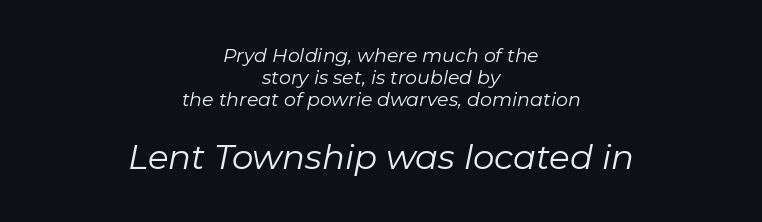
{"italic": "yes", "lean": "right", "slant_degrees": 11, "bold": "no", "weight": "regular", "width": "normal", "stroke_contrast": "low", "x_height": "medium", "monospaced": "no", "underline": "no", "align": "center", "line_spacing_ratio": 1.16, "letter_spacing": "normal", "letter_spacing_em": 0.0, "larger_block": "second", "size_ratio": 1.79, "glyph_px": 34}
